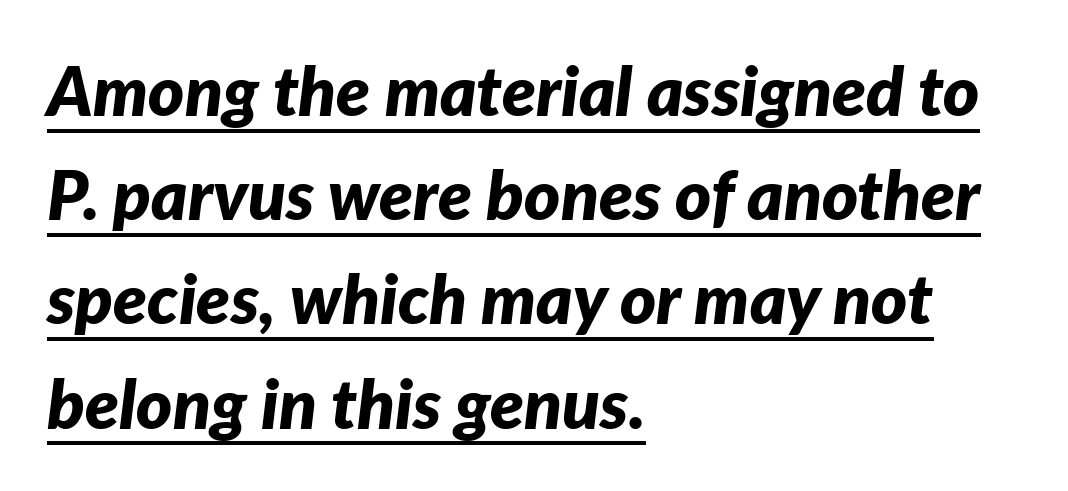
{"italic": "yes", "lean": "right", "slant_degrees": 7, "bold": "yes", "weight": "bold", "width": "normal", "stroke_contrast": "low", "x_height": "medium", "monospaced": "no", "underline": "yes", "align": "left", "line_spacing": "normal", "line_spacing_ratio": 1.51, "letter_spacing": "normal", "letter_spacing_em": 0.0, "glyph_px": 69}
